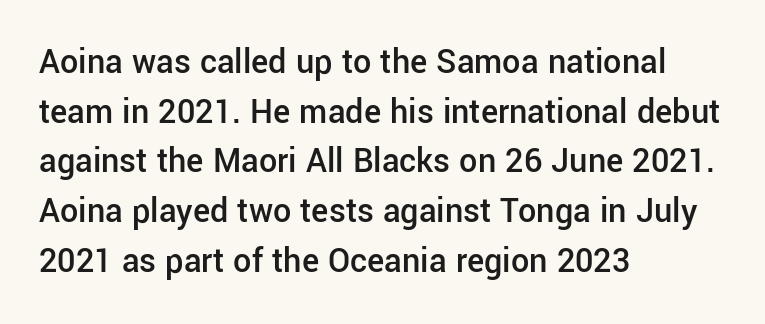
The image shows 36 px semibold sans-serif type, upright; set left-aligned, normal line spacing (1.38x), normal letter spacing, not underlined; low stroke contrast and a medium x-height.
